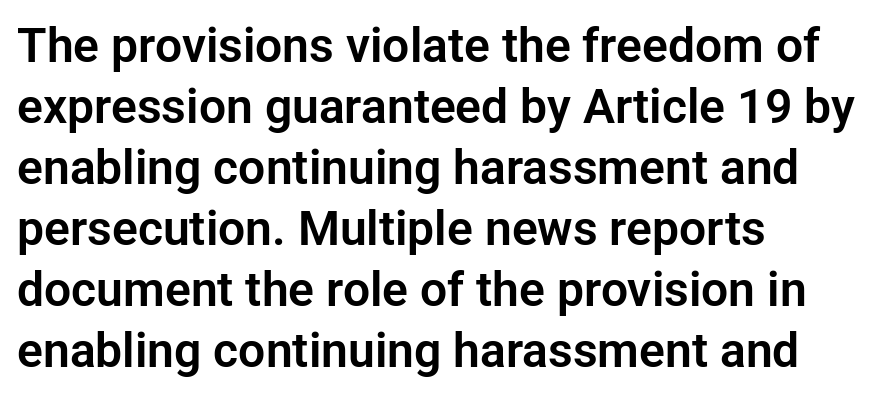
The image shows 48 px sans-serif type, upright; set left-aligned, normal line spacing (1.27x), normal letter spacing, not underlined; low stroke contrast and a medium x-height.
